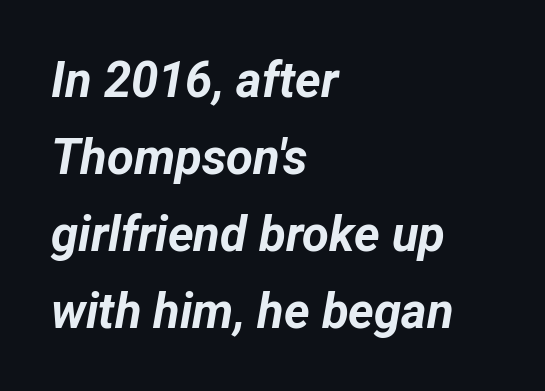
Q: Is the text bold? A: Yes.
Q: Is the text italic (slanted)? A: Yes, it leans right by about 12 degrees.
Q: Is the text underlined? A: No.
Q: How is the paragraph aligned? A: Left-aligned.
Q: Is the spacing between letters normal or unusually wide? A: Normal.
Q: Is the spacing between lines tight, normal or loose? A: Normal.
Q: Width (condensed, normal, or wide)? A: Normal.
Q: Stroke contrast? A: Low.
Q: x-height? A: Medium.
Q: Monospaced? A: No.
